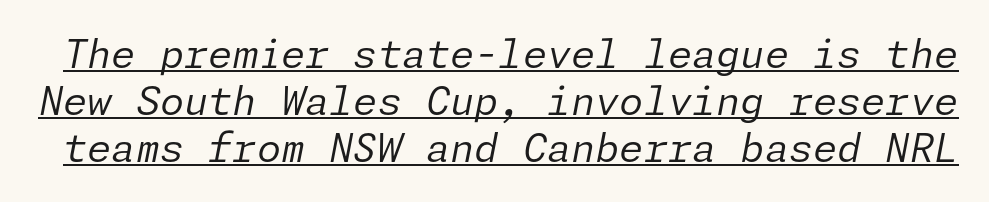
You could call the tracking neutral — neither tight nor loose. Compared with ordinary roman type, these characters are visibly tilted. Is there an underline? Yes — a line sits under the letters. On a weight scale, this lands at 450 or below.
